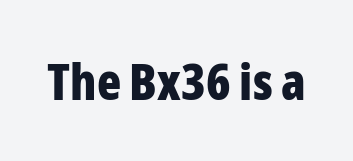
The image shows 50 px bold, condensed sans-serif type, upright; set normal letter spacing, not underlined; low stroke contrast and a medium x-height.
